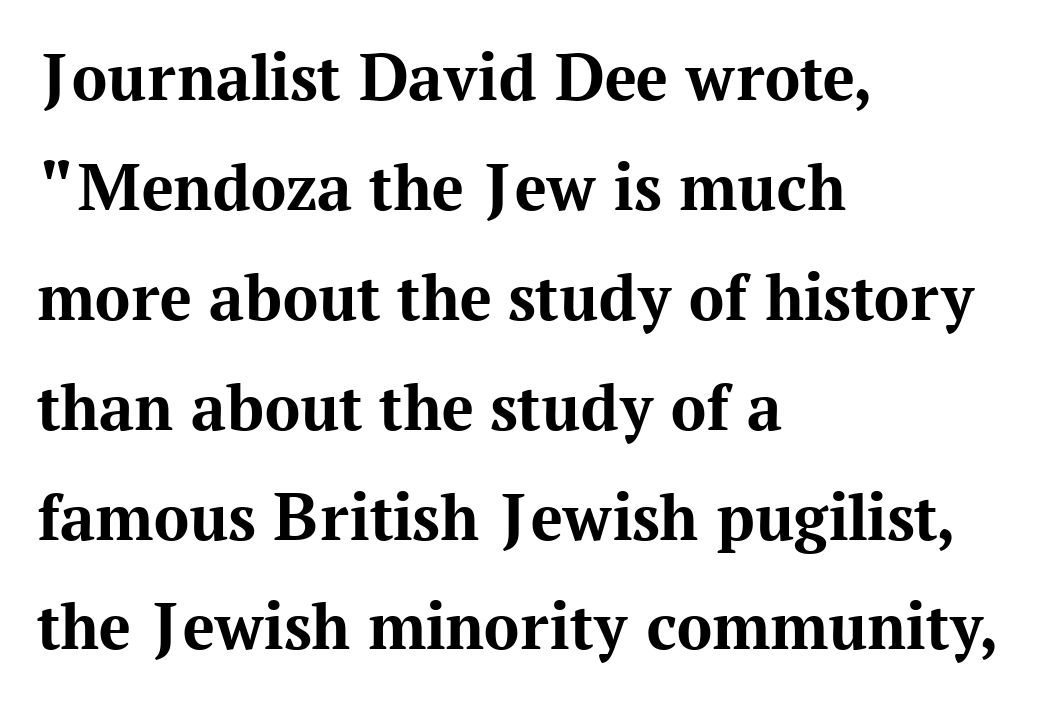
The image shows 70 px bold serif type, upright; set left-aligned, normal line spacing (1.57x), normal letter spacing, not underlined; medium stroke contrast and a medium x-height.
